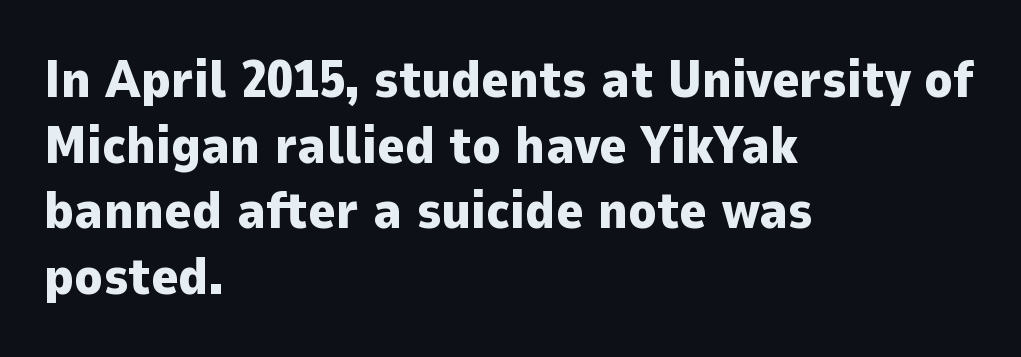
Q: Is the text bold? A: Yes.
Q: Is the text italic (slanted)? A: No, it is upright.
Q: Is the typeface a serif or a sans-serif typeface? A: Sans-serif.
Q: Is the text underlined? A: No.
Q: How is the paragraph aligned? A: Left-aligned.
Q: Is the spacing between letters normal or unusually wide? A: Normal.
Q: Is the spacing between lines tight, normal or loose? A: Normal.
Q: Width (condensed, normal, or wide)? A: Normal.
Q: Stroke contrast? A: Low.
Q: x-height? A: Medium.
Q: Monospaced? A: No.
